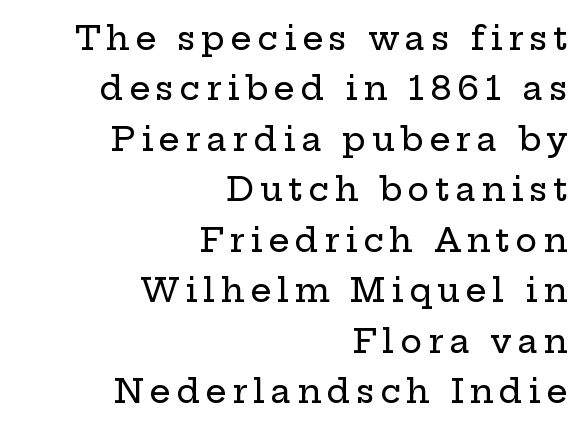
Looks like regular typesetting: each glyph gets only the width it needs. If you drew a line through each stem, it would be perfectly vertical. Students, observe: this is what conventionally led text looks like. Caption: multi-line text, flush right, ragged left. Lines of text with bare space underneath.
